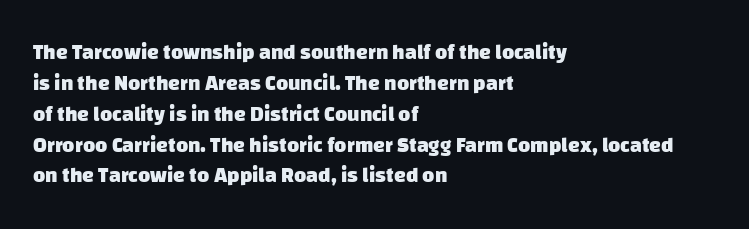
The image shows 21 px bold type; set left-aligned, normal line spacing (1.47x), normal letter spacing, not underlined.
